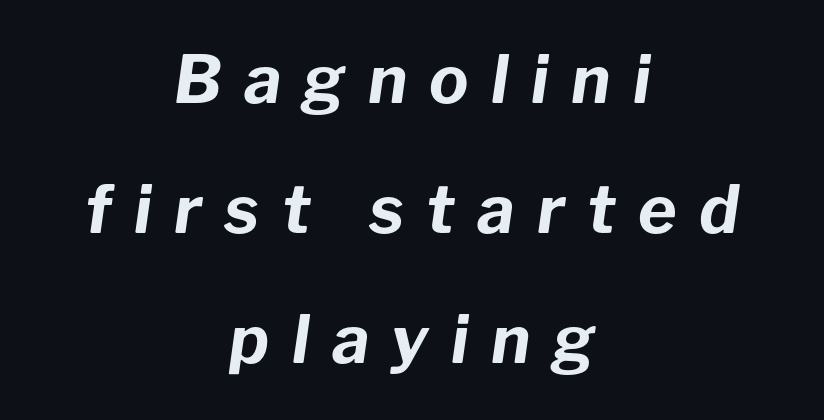
Lines of text with bare space underneath. Short note: letters widely spaced. What's the leading like? Stretched, with rows far apart. The characters look thick and weighty, a clear bold. Slant detected: the letters are inclined.
